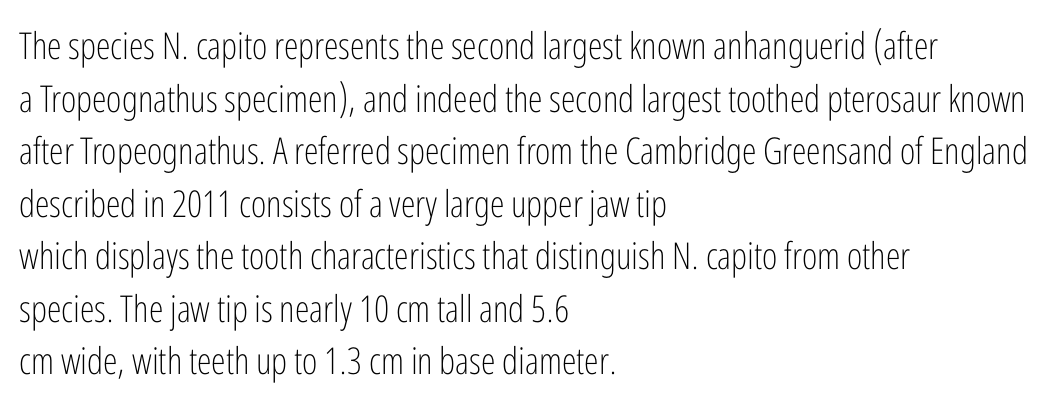
Q: Is the text bold? A: No.
Q: Is the text italic (slanted)? A: No, it is upright.
Q: Is the typeface a serif or a sans-serif typeface? A: Sans-serif.
Q: Is the text underlined? A: No.
Q: How is the paragraph aligned? A: Left-aligned.
Q: Is the spacing between letters normal or unusually wide? A: Normal.
Q: Is the spacing between lines tight, normal or loose? A: Normal.
Q: Width (condensed, normal, or wide)? A: Condensed.
Q: Stroke contrast? A: Low.
Q: x-height? A: Medium.
Q: Monospaced? A: No.
